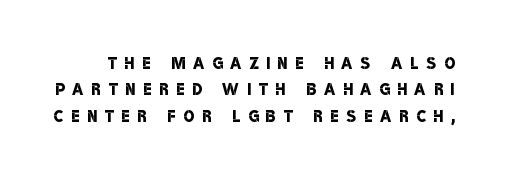
The zone under the glyphs is completely vacant. Notice the strokes are somewhat thickened but not fully heavy: this is a semibold. In terms of letterspacing, this is a distinctly airy, spread setting.
